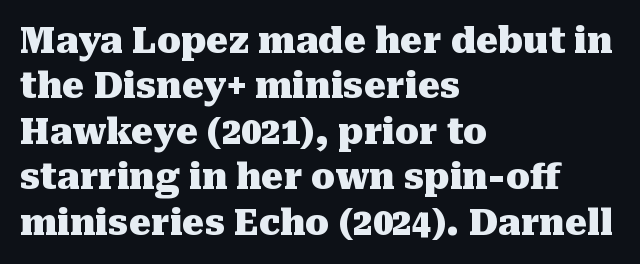
Q: Is the text bold? A: Yes.
Q: Is the text italic (slanted)? A: No, it is upright.
Q: Is the typeface a serif or a sans-serif typeface? A: Serif.
Q: Is the text underlined? A: No.
Q: How is the paragraph aligned? A: Left-aligned.
Q: Is the spacing between letters normal or unusually wide? A: Normal.
Q: Is the spacing between lines tight, normal or loose? A: Normal.
Q: Width (condensed, normal, or wide)? A: Normal.
Q: Stroke contrast? A: Medium.
Q: x-height? A: Medium.
Q: Monospaced? A: No.
